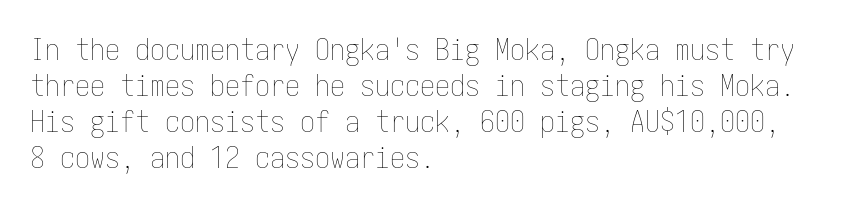
{"italic": "no", "bold": "no", "weight": "thin", "width": "condensed", "stroke_contrast": "low", "x_height": "medium", "underline": "no", "align": "left", "line_spacing_ratio": 1.2, "letter_spacing": "normal", "letter_spacing_em": 0.0, "glyph_px": 30}
